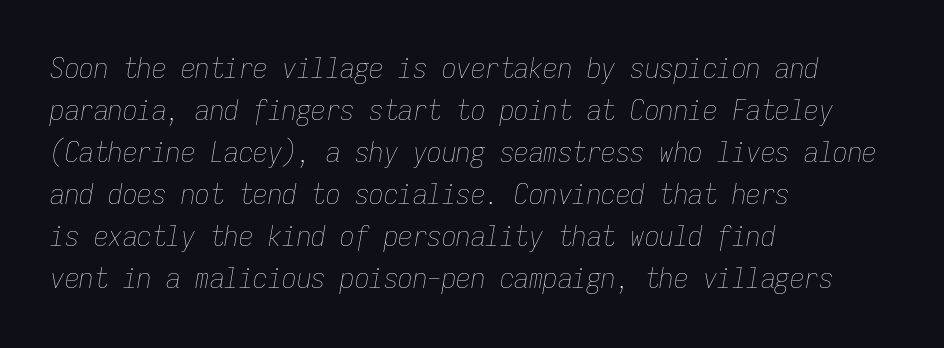
{"italic": "yes", "lean": "right", "slant_degrees": 9, "bold": "no", "weight": "thin", "width": "condensed", "stroke_contrast": "low", "x_height": "medium", "monospaced": "yes", "underline": "no", "align": "left", "line_spacing": "normal", "line_spacing_ratio": 1.45, "letter_spacing": "normal", "letter_spacing_em": 0.0, "glyph_px": 29}
